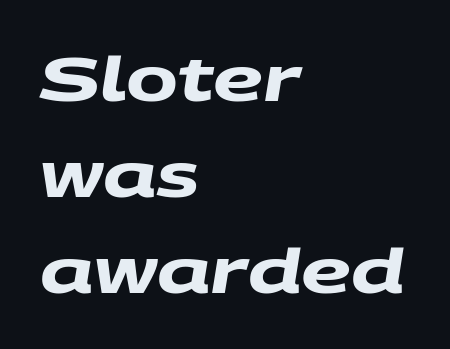
Q: Is the text bold? A: Yes.
Q: Is the typeface a serif or a sans-serif typeface? A: Sans-serif.
Q: Is the text underlined? A: No.
Q: How is the paragraph aligned? A: Left-aligned.
Q: Is the spacing between letters normal or unusually wide? A: Normal.
Q: Is the spacing between lines tight, normal or loose? A: Normal.
Q: Width (condensed, normal, or wide)? A: Wide.
Q: Stroke contrast? A: Medium.
Q: x-height? A: Large.
Q: Monospaced? A: No.
